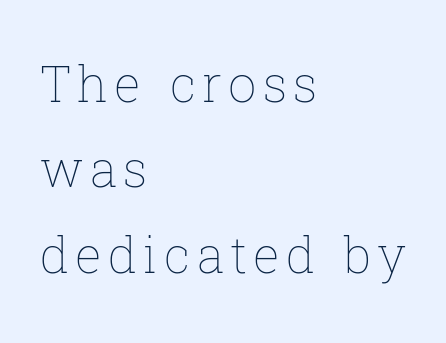
The image shows 50 px thin type, upright; set left-aligned, line spacing 1.71x, not underlined; low stroke contrast and a medium x-height.
